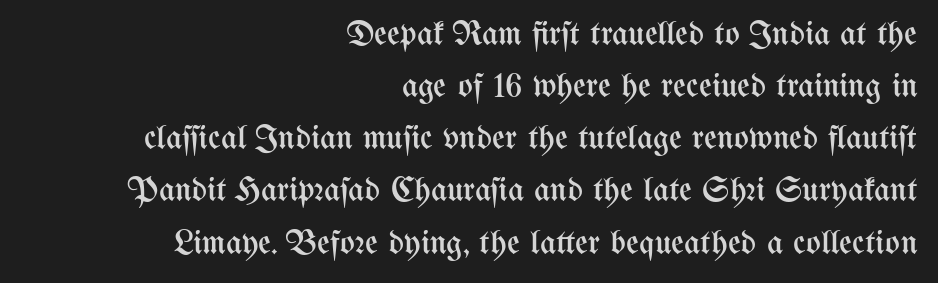
{"italic": "no", "bold": "no", "weight": "regular", "width": "condensed", "stroke_contrast": "medium", "x_height": "medium", "monospaced": "no", "underline": "no", "align": "right", "line_spacing": "normal", "line_spacing_ratio": 1.49, "letter_spacing": "normal", "letter_spacing_em": 0.0, "glyph_px": 35}
